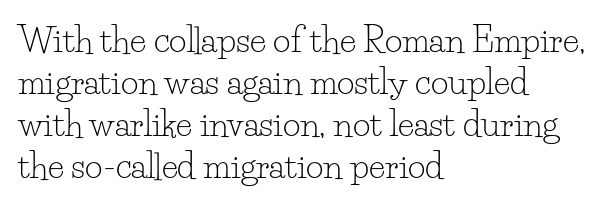
The image shows 34 px light serif type, upright; set left-aligned, line spacing 1.24x, normal letter spacing, not underlined; low stroke contrast and a small x-height.
